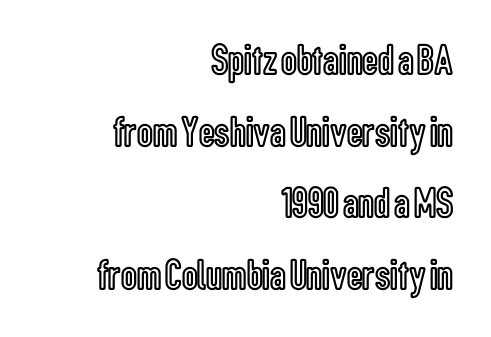
This is the regular roman posture of the typeface. Horizontally, the lines are justified to the trailing edge only. These lines are rendered in a variable-pitch font. In terms of leading, this rendering sits right in the middle. The area under the type is left untouched.
